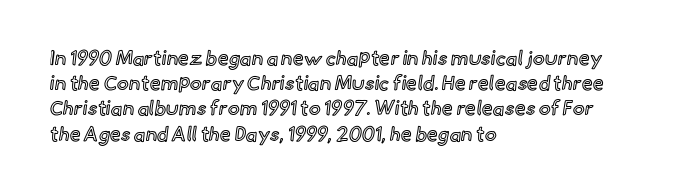
{"underline": "no", "align": "left", "line_spacing": "normal", "line_spacing_ratio": 1.26, "letter_spacing": "normal", "letter_spacing_em": 0.0, "glyph_px": 20}
